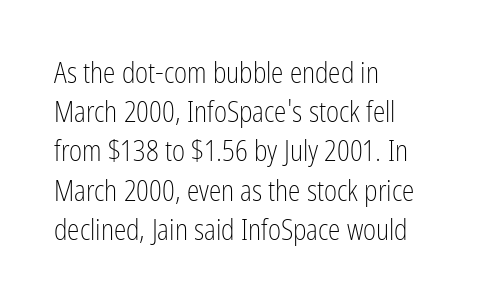
{"serif": "no", "italic": "no", "bold": "no", "weight": "light", "width": "condensed", "stroke_contrast": "low", "x_height": "medium", "monospaced": "no", "underline": "no", "align": "left", "line_spacing": "normal", "line_spacing_ratio": 1.4, "letter_spacing": "normal", "letter_spacing_em": 0.0, "glyph_px": 28}
